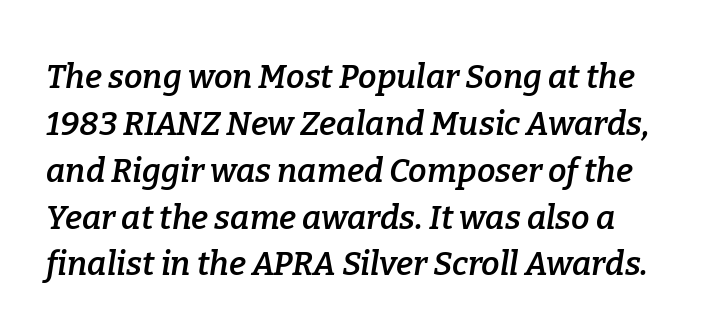
The image shows 33 px semibold serif type, italic (leaning right); set normal line spacing (1.42x), normal letter spacing, not underlined; low stroke contrast and a medium x-height.
